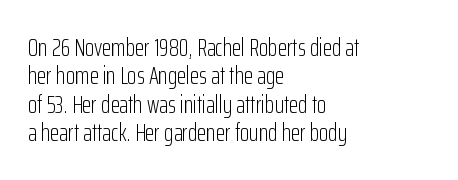
The image shows 24 px text type, upright; set left-aligned, line spacing 1.18x, normal letter spacing, not underlined.
